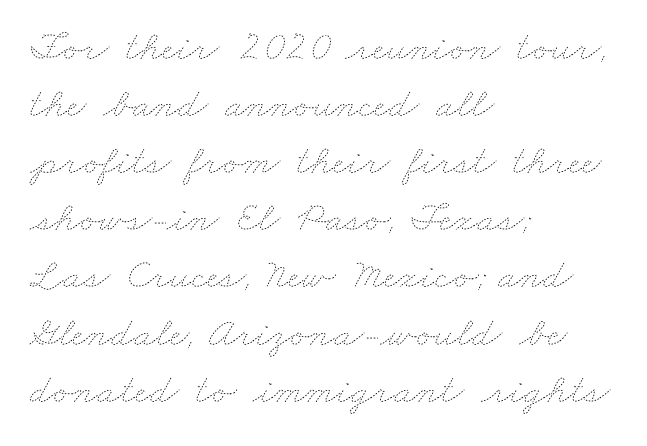
Q: Is the text bold? A: No.
Q: Is the text underlined? A: No.
Q: How is the paragraph aligned? A: Left-aligned.
Q: Is the spacing between letters normal or unusually wide? A: Normal.
Q: Is the spacing between lines tight, normal or loose? A: Normal.
Q: Width (condensed, normal, or wide)? A: Wide.
Q: Stroke contrast? A: Low.
Q: x-height? A: Small.
Q: Monospaced? A: No.
